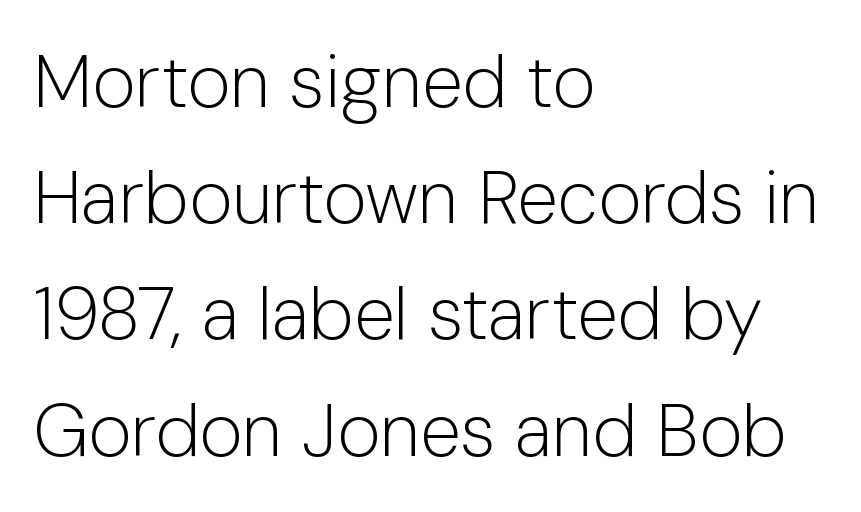
Q: Is the text bold? A: No.
Q: Is the text italic (slanted)? A: No, it is upright.
Q: Is the typeface a serif or a sans-serif typeface? A: Sans-serif.
Q: Is the text underlined? A: No.
Q: How is the paragraph aligned? A: Left-aligned.
Q: Is the spacing between letters normal or unusually wide? A: Normal.
Q: Is the spacing between lines tight, normal or loose? A: Normal.
Q: Width (condensed, normal, or wide)? A: Normal.
Q: Stroke contrast? A: Low.
Q: x-height? A: Medium.
Q: Monospaced? A: No.
